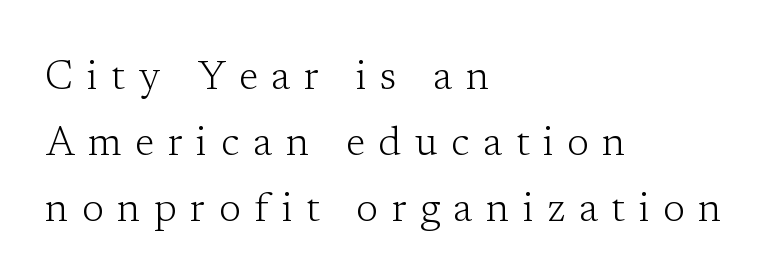
The image shows 40 px light serif type, upright; set left-aligned, normal line spacing (1.65x), unusually wide letter spacing (+0.34 em), not underlined; low stroke contrast and a medium x-height.
